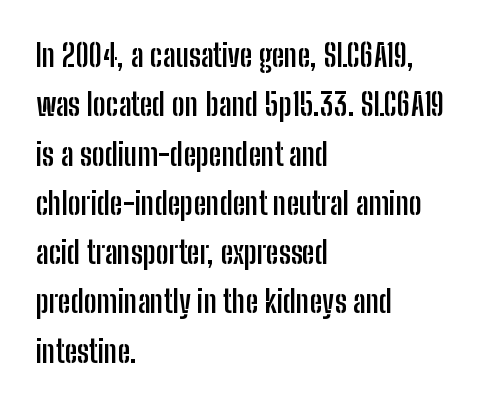
Q: Is the text bold? A: Yes.
Q: Is the text italic (slanted)? A: No, it is upright.
Q: Is the typeface a serif or a sans-serif typeface? A: Sans-serif.
Q: Is the text underlined? A: No.
Q: How is the paragraph aligned? A: Left-aligned.
Q: Is the spacing between letters normal or unusually wide? A: Normal.
Q: Is the spacing between lines tight, normal or loose? A: Normal.
Q: Width (condensed, normal, or wide)? A: Condensed.
Q: Stroke contrast? A: Low.
Q: x-height? A: Medium.
Q: Monospaced? A: No.
